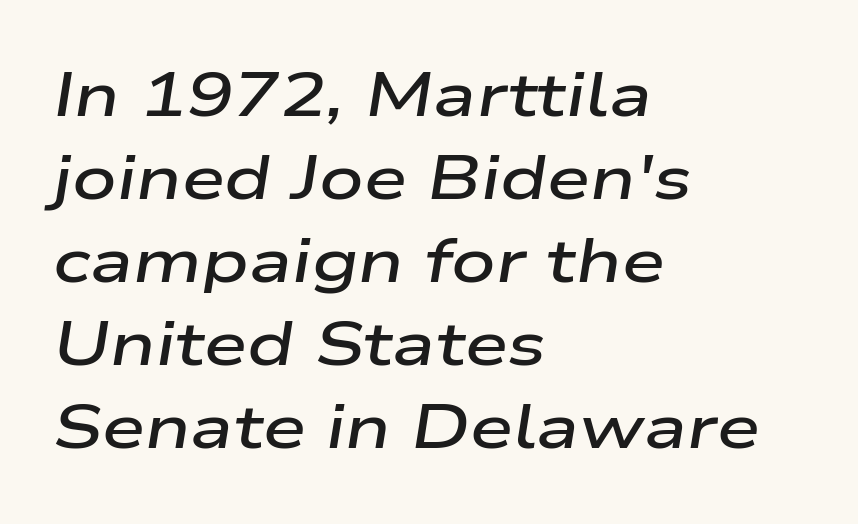
Q: Is the text bold? A: Semi-bold.
Q: Is the text italic (slanted)? A: Yes, it leans right by about 9 degrees.
Q: Is the text underlined? A: No.
Q: How is the paragraph aligned? A: Left-aligned.
Q: Is the spacing between letters normal or unusually wide? A: Normal.
Q: Is the spacing between lines tight, normal or loose? A: Normal.
Q: Width (condensed, normal, or wide)? A: Wide.
Q: Stroke contrast? A: Low.
Q: x-height? A: Medium.
Q: Monospaced? A: No.
